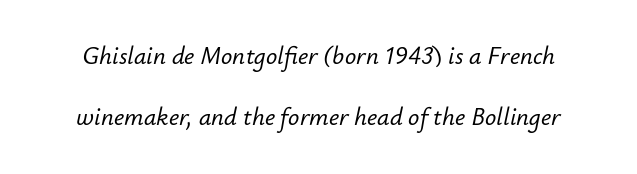
Nobody touched the tracking dial on this one. Baseline-to-baseline distance is far greater than the letter height. Looking at the ascenders, they clearly lean. Plain, unruled lines of type.
